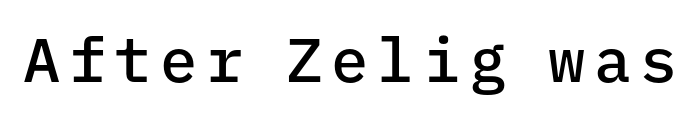
{"serif": "no", "italic": "no", "bold": "semi", "weight": "semibold", "width": "normal", "stroke_contrast": "low", "x_height": "medium", "monospaced": "yes", "underline": "no", "glyph_px": 62}
